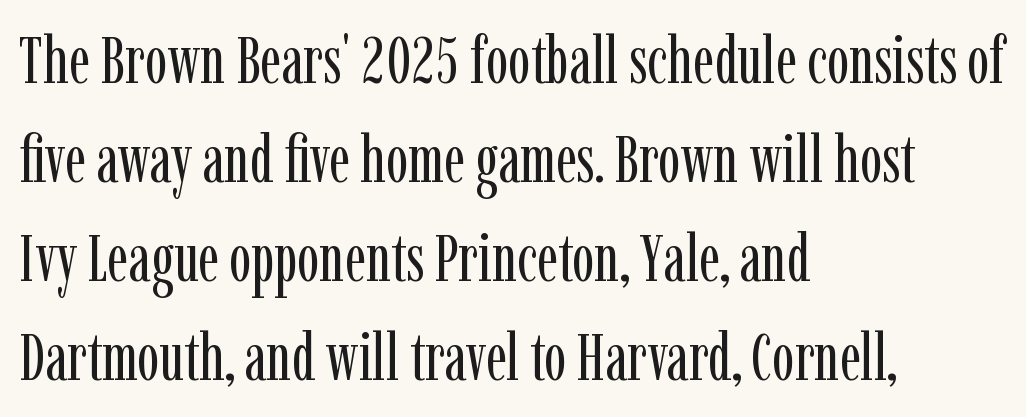
The image shows 67 px regular-weight, condensed serif type, upright; set left-aligned, normal line spacing (1.48x), normal letter spacing, not underlined; low stroke contrast and a medium x-height.
